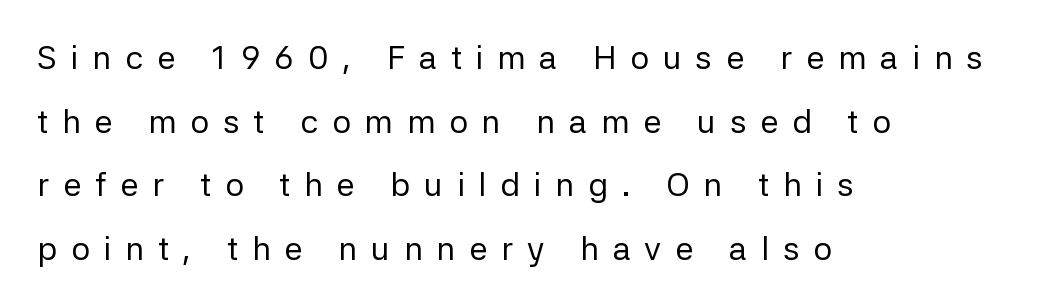
The image shows 33 px regular-weight sans-serif type, upright; set left-aligned, loose line spacing (1.93x), unusually wide letter spacing (+0.42 em), not underlined; low stroke contrast and a medium x-height.
